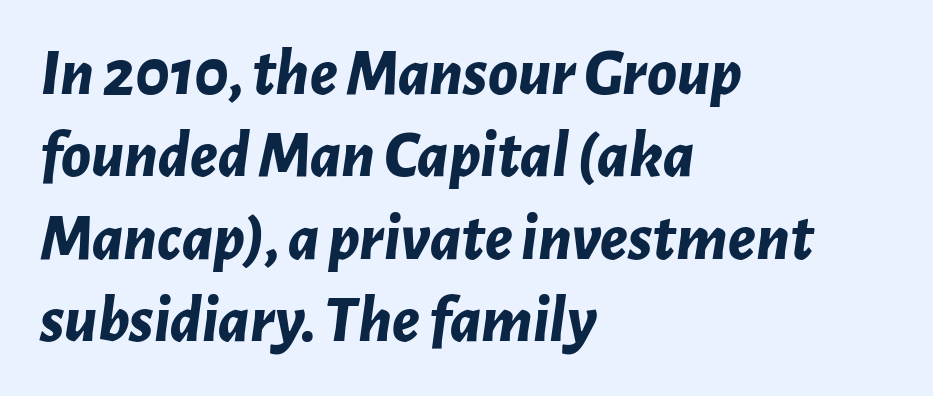
The image shows 67 px bold type, italic (leaning right); set left-aligned, line spacing 1.23x, normal letter spacing, not underlined; low stroke contrast and a medium x-height.
